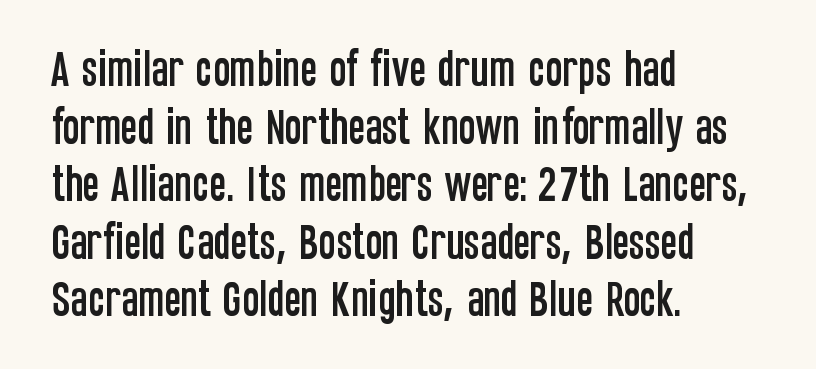
The image shows 40 px condensed sans-serif type, upright; set left-aligned, normal line spacing (1.44x), normal letter spacing, not underlined; low stroke contrast and a large x-height.
